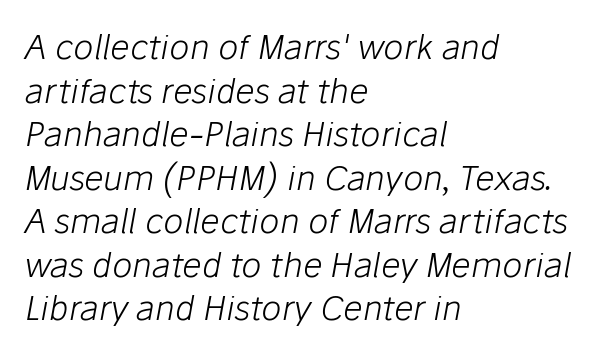
{"italic": "yes", "lean": "right", "slant_degrees": 10, "bold": "no", "weight": "light", "width": "normal", "stroke_contrast": "low", "x_height": "medium", "monospaced": "no", "underline": "no", "align": "left", "line_spacing": "normal", "line_spacing_ratio": 1.28, "letter_spacing": "normal", "letter_spacing_em": 0.0, "glyph_px": 34}
